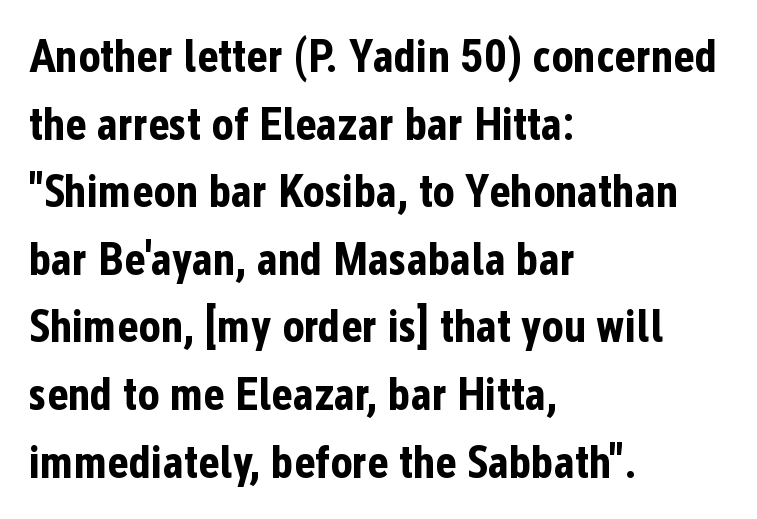
To sum up the face: it is a sans, with no serifs. The strip under each line holds only bare page. Does the leading feel generous? No, just average. Note the varied advance widths — an 'i' is clearly narrower than an 'm'. You can tell it's not italic because the verticals are truly vertical.
